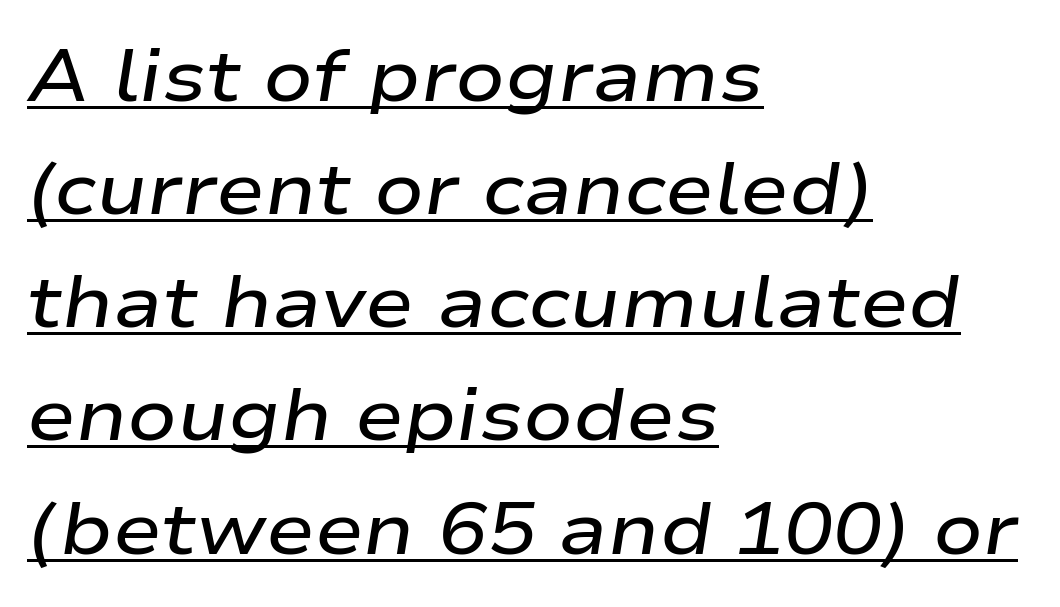
The image shows 73 px semibold, wide type, italic (leaning right); set left-aligned, normal line spacing (1.55x), normal letter spacing, underlined; low stroke contrast and a medium x-height.
